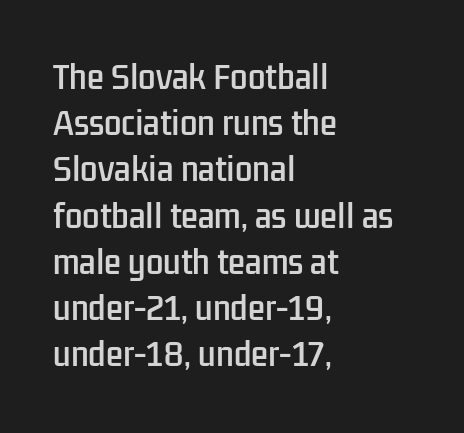
The image shows 31 px condensed sans-serif type, upright; set left-aligned, normal line spacing (1.49x), normal letter spacing, not underlined; low stroke contrast and a medium x-height.
